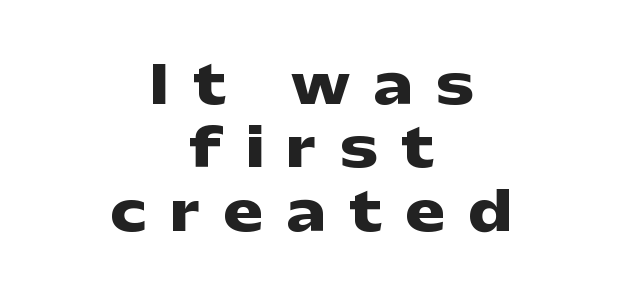
Every stem runs plumb, perpendicular to the baseline. Each glyph is drawn with heavy, bold strokes. Looks like regular typesetting: each glyph gets only the width it needs. Letters rest on an invisible, unmarked baseline. The letters carry no serifs — their stems end cleanly without finishing strokes.
